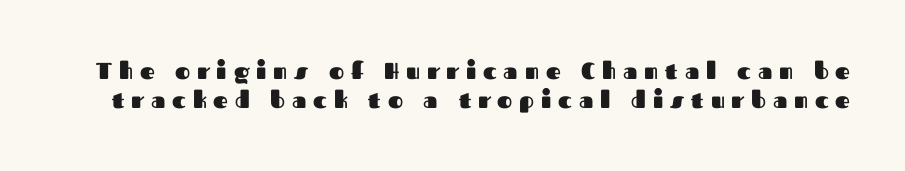
The image shows 23 px bold type, upright; set normal line spacing (1.28x), unusually wide letter spacing (+0.3 em), not underlined.
